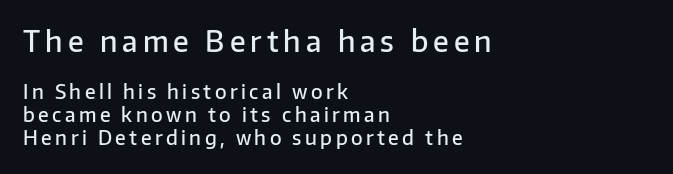
{"serif": "no", "italic": "no", "bold": "semi", "weight": "semibold", "width": "normal", "stroke_contrast": "low", "x_height": "medium", "monospaced": "no", "underline": "no", "align": "left", "line_spacing_ratio": 1.21, "larger_block": "first", "size_ratio": 1.47, "glyph_px": 28}
